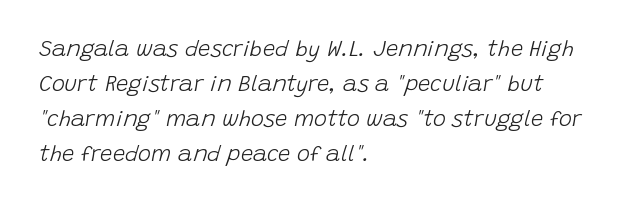
Bold? No — there's no thickening of the strokes. The specimen omits any rule beneath the text block's lines. Slanted lettering throughout. Regarding leading, the lines here are spaced in the standard way. The paragraph shown leans on its left margin. Nothing unusual about the tracking: characters are spaced as the font intends.
